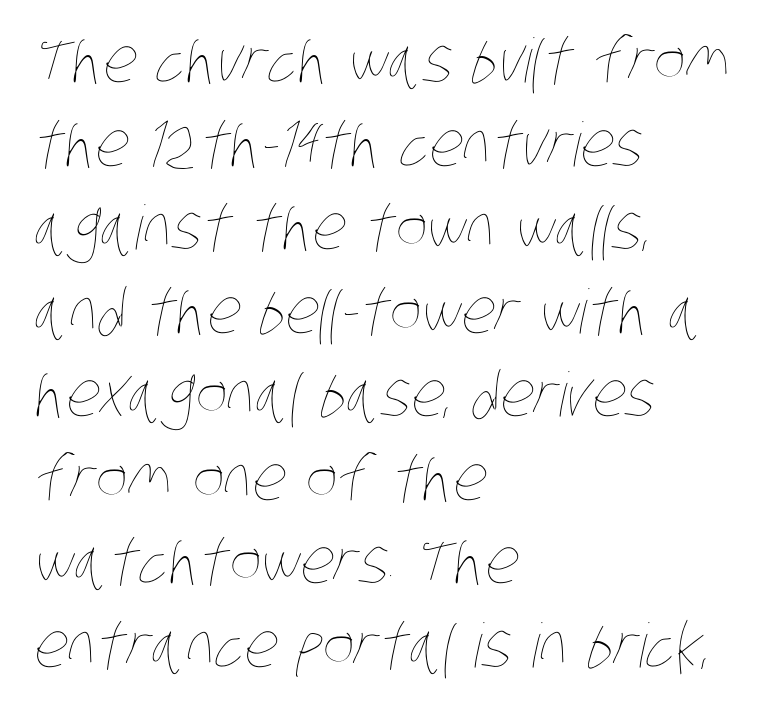
Vertically, the passage feels balanced, rows spaced as you'd expect. The zone under the glyphs is completely vacant. Words appear dense and cohesive because spacing is normal. The paragraph has a hard left edge and a soft right edge. Proportional: the letters do not fall into vertical columns. Ink coverage per letter is moderate at most.
